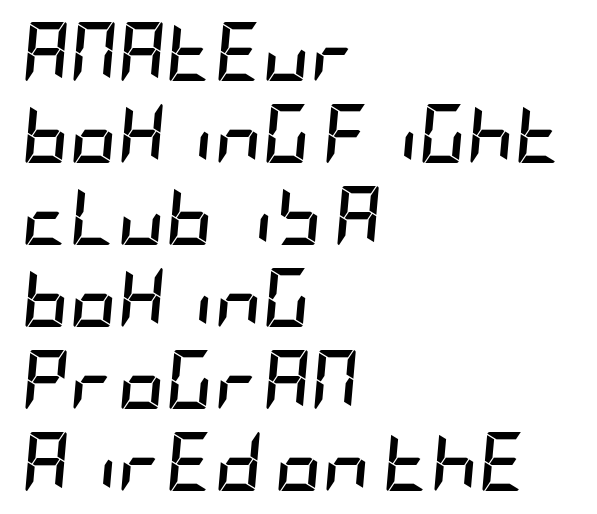
The image shows 59 px semibold, condensed type, italic (leaning right); set left-aligned, normal line spacing (1.39x), normal letter spacing, not underlined; low stroke contrast and a large x-height.
